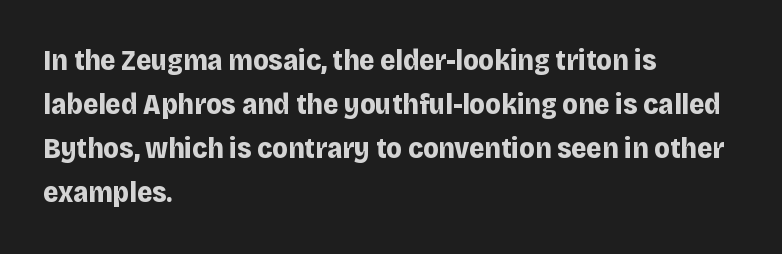
{"serif": "no", "italic": "no", "bold": "yes", "weight": "bold", "width": "normal", "stroke_contrast": "low", "x_height": "large", "monospaced": "no", "underline": "no", "align": "left", "line_spacing": "normal", "line_spacing_ratio": 1.52, "letter_spacing": "normal", "letter_spacing_em": 0.0, "glyph_px": 29}
